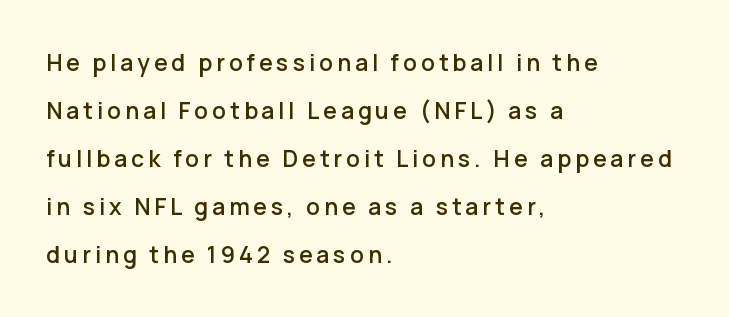
The image shows 23 px text type, upright; set left-aligned, loose line spacing (2.09x), not underlined.
